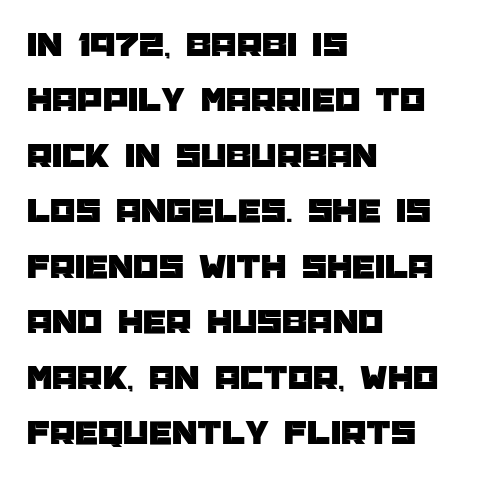
{"serif": "no", "italic": "no", "width": "normal", "stroke_contrast": "low", "x_height": "large", "monospaced": "no", "underline": "no", "align": "left", "line_spacing": "normal", "line_spacing_ratio": 1.54, "letter_spacing": "normal", "letter_spacing_em": 0.0, "glyph_px": 36}
